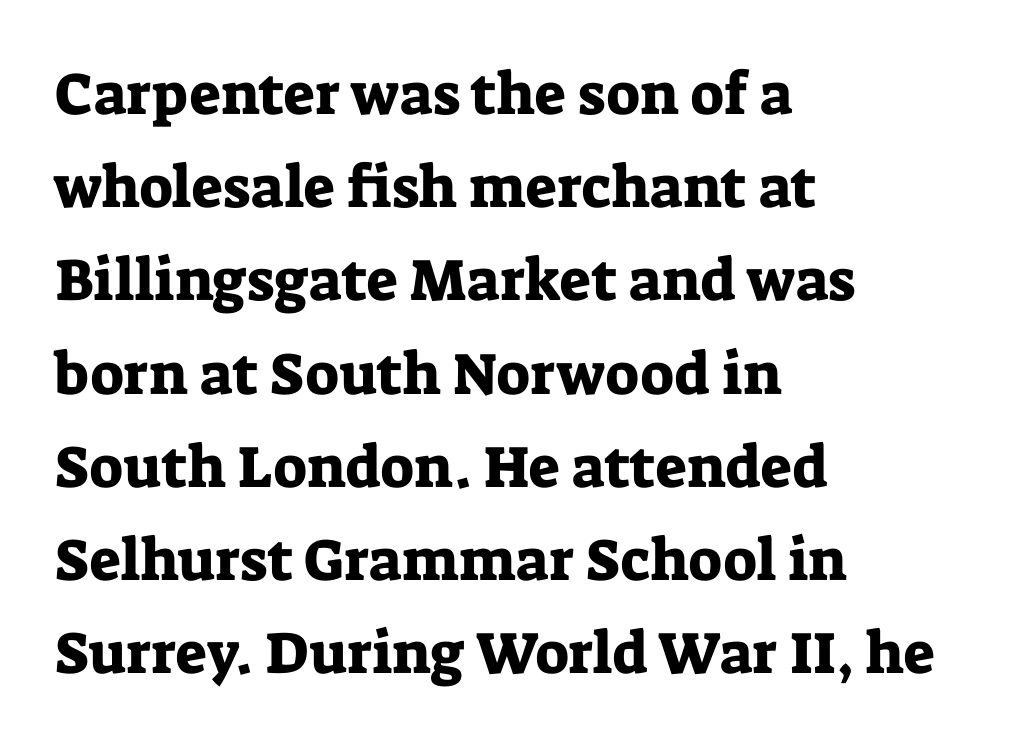
Q: Is the text italic (slanted)? A: No, it is upright.
Q: Is the typeface a serif or a sans-serif typeface? A: Serif.
Q: Is the text underlined? A: No.
Q: How is the paragraph aligned? A: Left-aligned.
Q: Is the spacing between letters normal or unusually wide? A: Normal.
Q: Is the spacing between lines tight, normal or loose? A: Normal.
Q: Width (condensed, normal, or wide)? A: Normal.
Q: Stroke contrast? A: Low.
Q: x-height? A: Medium.
Q: Monospaced? A: No.
